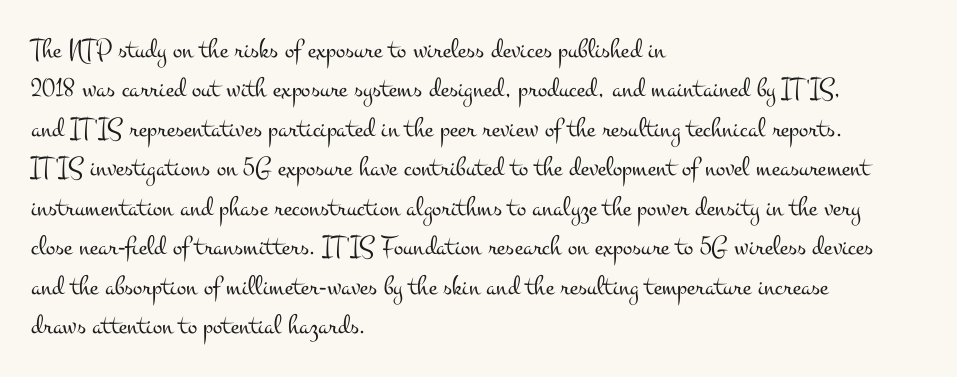
Spacing verdict: proportional, widths tailored to each character. The lines sit at an ordinary, default distance from one another. The typeface has the unassuming heft of standard copy or less.
